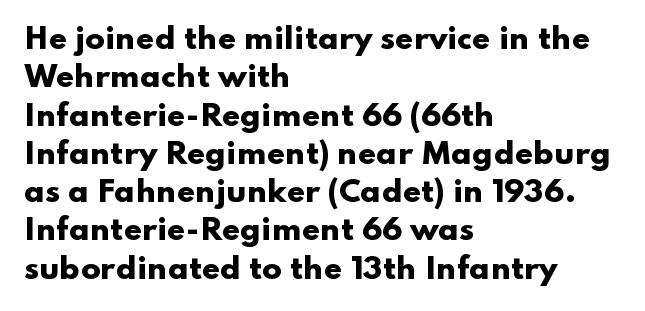
Characters remain perfectly vertical along every line. A normal amount of white space separates one row of letters from the next. These lines stack with their left ends in a neat column. Descenders hang freely into open space. The face used here is rendered with its standard letterfit.
